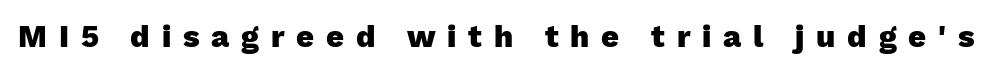
The image shows 31 px heavy sans-serif type, upright; set unusually wide letter spacing (+0.38 em), not underlined; low stroke contrast and a medium x-height.
